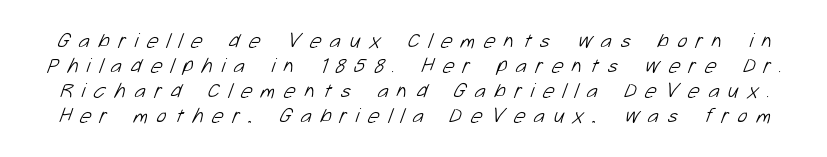
The image shows 21 px text type; set line spacing 1.19x, unusually wide letter spacing (+0.41 em), not underlined.
